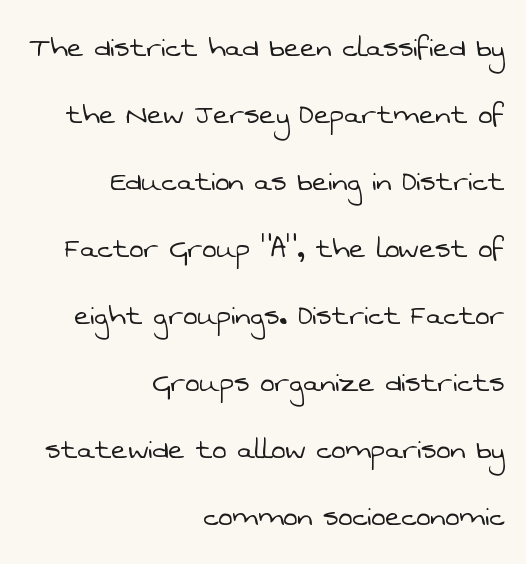
If you measured baseline to baseline, you'd find a long distance. Short and long lines alike share a common ending point at right. Check the space under the baseline: it is left empty. This rendering leaves character spacing at its baseline value.
